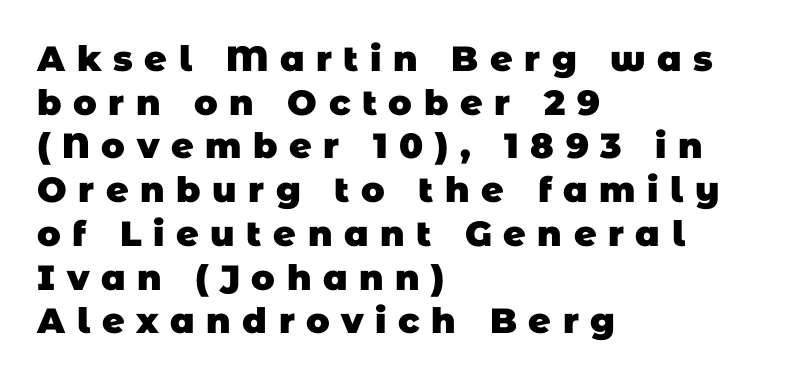
Q: Is the text bold? A: Yes.
Q: Is the typeface a serif or a sans-serif typeface? A: Sans-serif.
Q: Is the text underlined? A: No.
Q: How is the paragraph aligned? A: Left-aligned.
Q: Is the spacing between letters normal or unusually wide? A: Unusually wide.
Q: Is the spacing between lines tight, normal or loose? A: Normal.
Q: Width (condensed, normal, or wide)? A: Normal.
Q: Stroke contrast? A: Low.
Q: x-height? A: Large.
Q: Monospaced? A: No.
